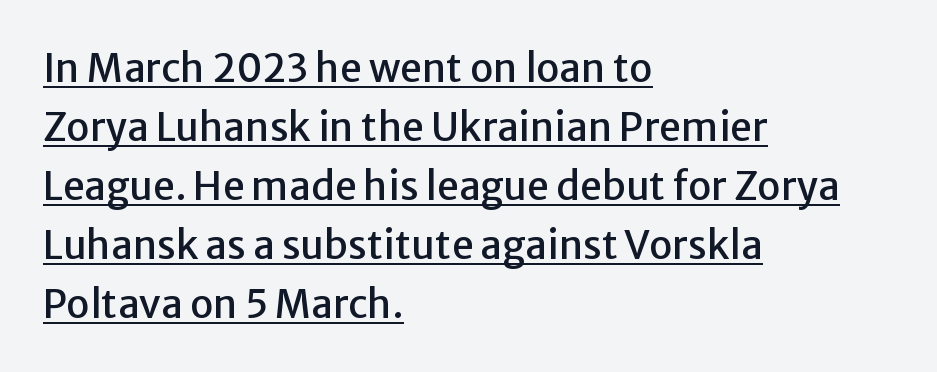
Q: Is the text italic (slanted)? A: No, it is upright.
Q: Is the typeface a serif or a sans-serif typeface? A: Sans-serif.
Q: Is the text underlined? A: Yes.
Q: How is the paragraph aligned? A: Left-aligned.
Q: Is the spacing between letters normal or unusually wide? A: Normal.
Q: Is the spacing between lines tight, normal or loose? A: Normal.
Q: Width (condensed, normal, or wide)? A: Normal.
Q: Stroke contrast? A: Low.
Q: x-height? A: Medium.
Q: Monospaced? A: No.
